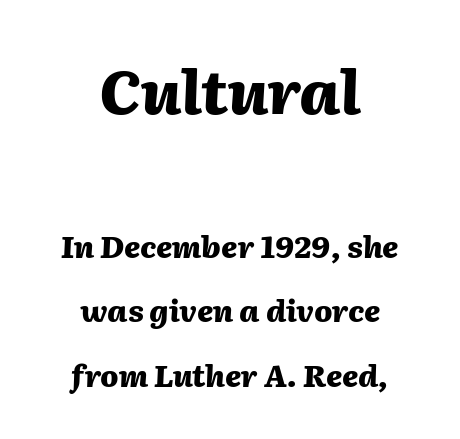
{"italic": "yes", "lean": "right", "slant_degrees": 2, "bold": "yes", "weight": "heavy", "width": "normal", "stroke_contrast": "medium", "x_height": "medium", "monospaced": "no", "underline": "no", "align": "center", "line_spacing": "loose", "line_spacing_ratio": 2.15, "letter_spacing": "normal", "letter_spacing_em": 0.0, "larger_block": "first", "size_ratio": 2.03, "glyph_px": 61}
